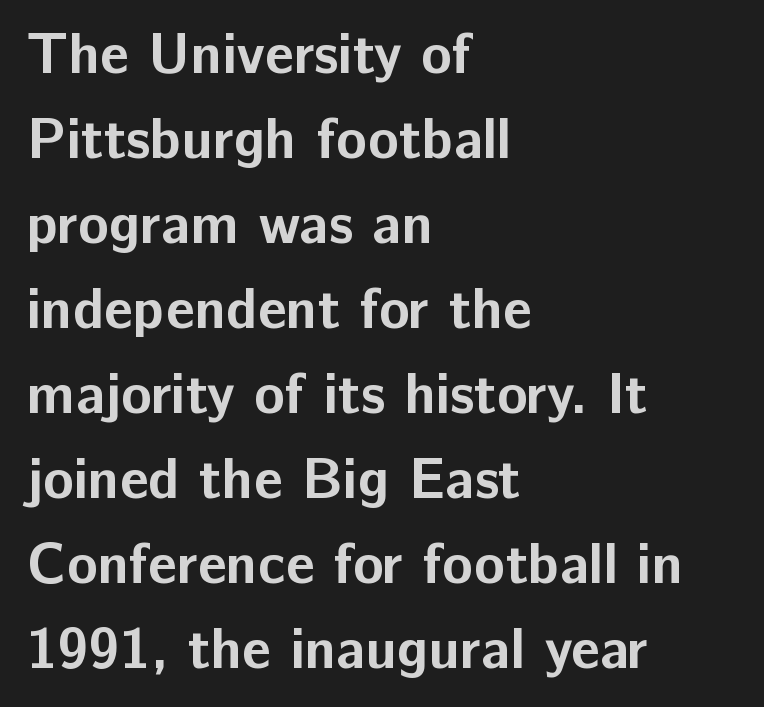
Q: Is the text bold? A: Yes.
Q: Is the text italic (slanted)? A: No, it is upright.
Q: Is the typeface a serif or a sans-serif typeface? A: Sans-serif.
Q: Is the text underlined? A: No.
Q: How is the paragraph aligned? A: Left-aligned.
Q: Is the spacing between letters normal or unusually wide? A: Normal.
Q: Is the spacing between lines tight, normal or loose? A: Normal.
Q: Width (condensed, normal, or wide)? A: Normal.
Q: Stroke contrast? A: Low.
Q: x-height? A: Medium.
Q: Monospaced? A: No.
